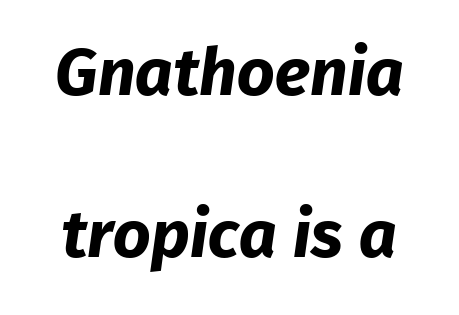
The passage shown is not underscored anywhere. In terms of weight, the rendering is a true, heavy bold. Serif or sans? Sans — the stroke terminals are bare. The type is set solid horizontally, with unmodified tracking.
